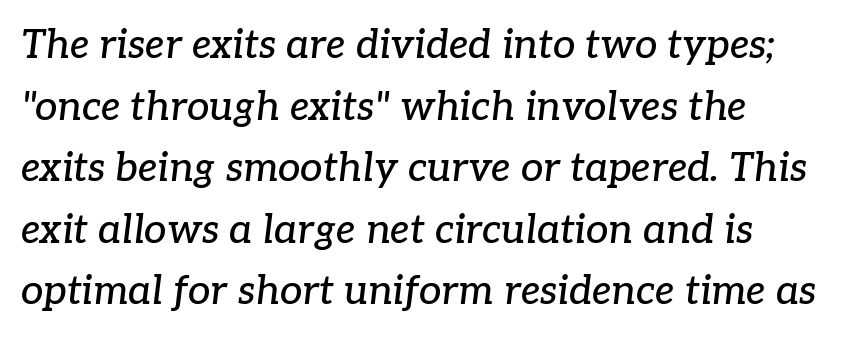
{"serif": "yes", "italic": "yes", "lean": "right", "slant_degrees": 7, "width": "normal", "stroke_contrast": "low", "x_height": "medium", "monospaced": "no", "underline": "no", "align": "left", "line_spacing": "normal", "line_spacing_ratio": 1.54, "letter_spacing": "normal", "letter_spacing_em": 0.0, "glyph_px": 40}
